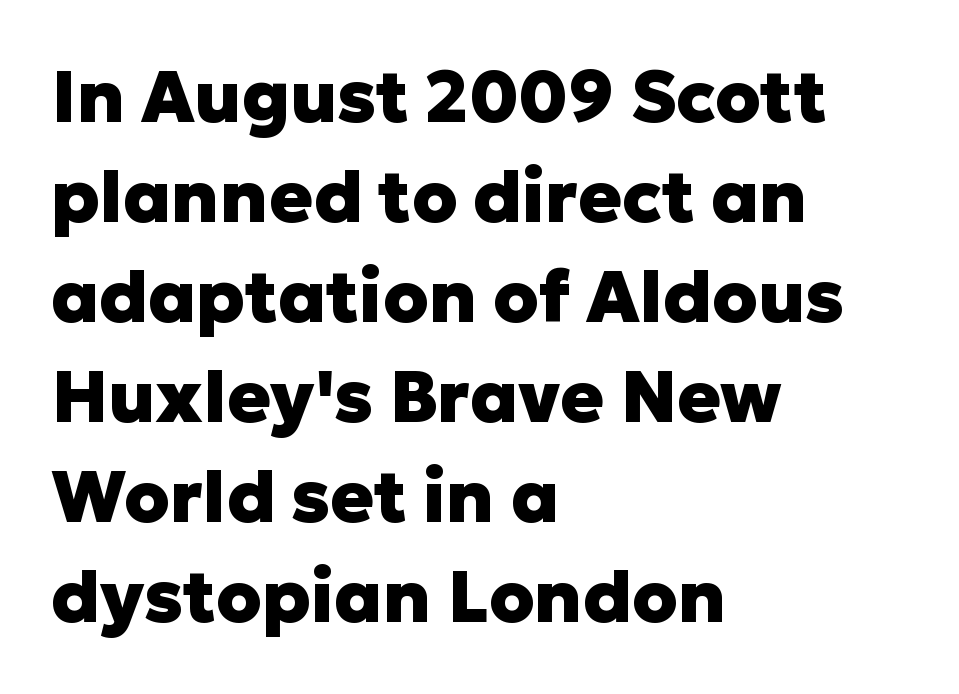
Q: Is the text bold? A: Yes.
Q: Is the text italic (slanted)? A: No, it is upright.
Q: Is the typeface a serif or a sans-serif typeface? A: Sans-serif.
Q: Is the text underlined? A: No.
Q: How is the paragraph aligned? A: Left-aligned.
Q: Is the spacing between letters normal or unusually wide? A: Normal.
Q: Is the spacing between lines tight, normal or loose? A: Normal.
Q: Width (condensed, normal, or wide)? A: Normal.
Q: Stroke contrast? A: Low.
Q: x-height? A: Medium.
Q: Monospaced? A: No.
